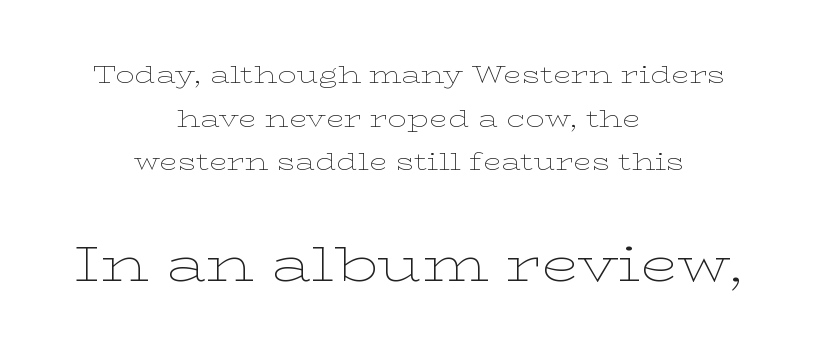
Type size steps up from the first block to the second. A typesetter would mark this as roman, not italic. The strokes are not fattened; the text isn't bold. Note the varied advance widths — an 'i' is clearly narrower than an 'm'.
